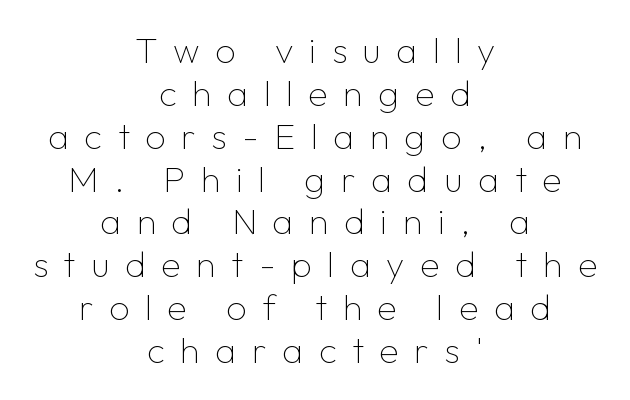
The image shows 36 px thin sans-serif type, upright; set centered, line spacing 1.19x, unusually wide letter spacing (+0.43 em), not underlined; low stroke contrast and a medium x-height.
